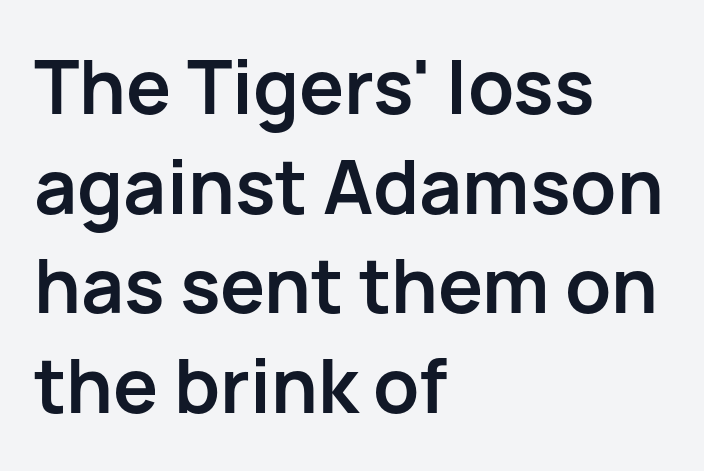
{"serif": "no", "italic": "no", "bold": "yes", "weight": "semibold", "width": "normal", "stroke_contrast": "low", "x_height": "medium", "monospaced": "no", "underline": "no", "align": "left", "line_spacing": "normal", "line_spacing_ratio": 1.33, "letter_spacing": "normal", "letter_spacing_em": 0.0, "glyph_px": 75}
